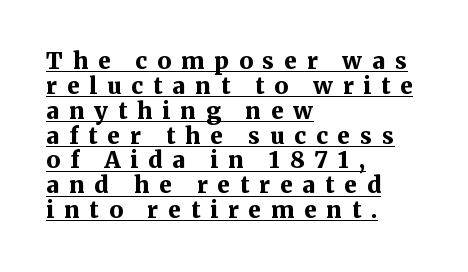
Q: Is the text bold? A: Yes.
Q: Is the text italic (slanted)? A: No, it is upright.
Q: Is the text underlined? A: Yes.
Q: How is the paragraph aligned? A: Left-aligned.
Q: Is the spacing between letters normal or unusually wide? A: Unusually wide.
Q: Is the spacing between lines tight, normal or loose? A: Tight.
